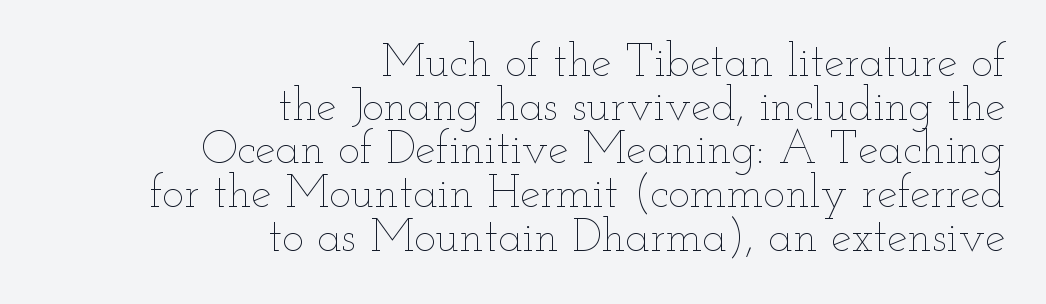
Leading: reduced. The rendering keeps characters at their native spacing. Character widths vary here, with narrow letters taking less room than wide ones. Ordinary non-slanted type is in use.
